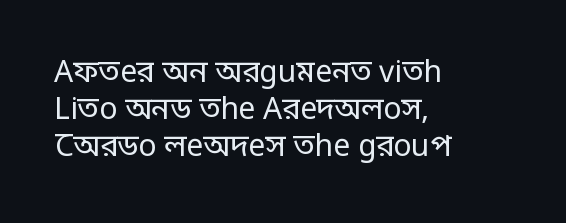
The image shows 30 px regular-weight, condensed sans-serif type, upright; set left-aligned, line spacing 1.23x, normal letter spacing, not underlined; low stroke contrast.
